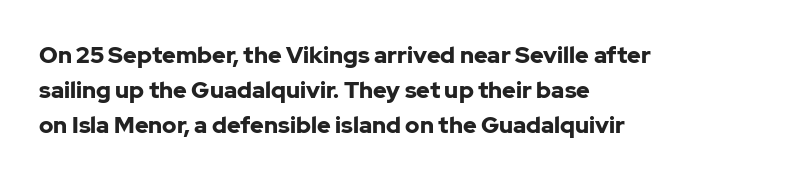
The image shows 23 px bold type, upright; set left-aligned, normal line spacing (1.52x), normal letter spacing, not underlined.
